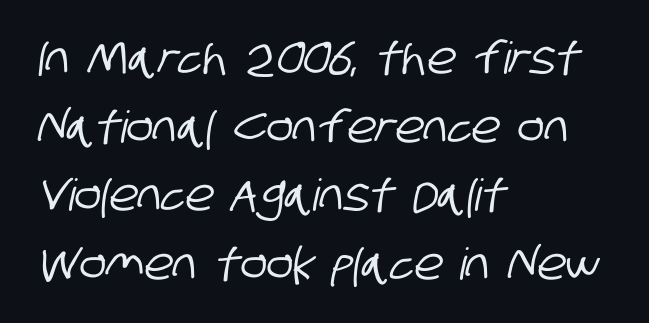
Q: Is the typeface a serif or a sans-serif typeface? A: Sans-serif.
Q: Is the text underlined? A: No.
Q: How is the paragraph aligned? A: Left-aligned.
Q: Is the spacing between letters normal or unusually wide? A: Normal.
Q: Is the spacing between lines tight, normal or loose? A: Normal.
Q: Width (condensed, normal, or wide)? A: Condensed.
Q: Stroke contrast? A: Low.
Q: x-height? A: Large.
Q: Monospaced? A: No.
